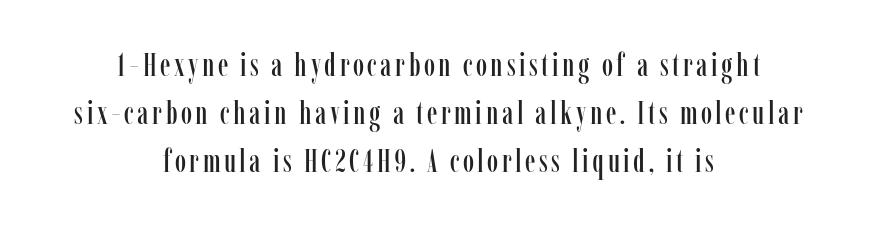
Leading: standard. Italic: no, the glyphs are upright roman. The font family rendered here belongs to the serif group. Is this a fixed-width face? No — the glyphs have proportional, varying widths. Does the copy run flush right? No — it is centered line by line.
